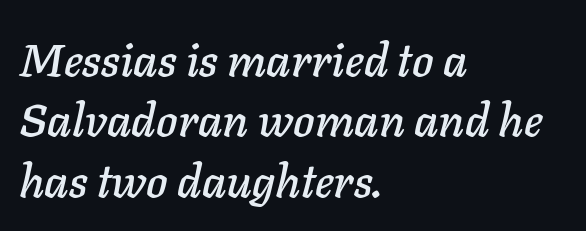
{"italic": "yes", "lean": "right", "slant_degrees": 11, "width": "normal", "stroke_contrast": "low", "x_height": "medium", "monospaced": "no", "underline": "no", "align": "left", "line_spacing": "normal", "line_spacing_ratio": 1.31, "letter_spacing": "normal", "letter_spacing_em": 0.0, "glyph_px": 46}
